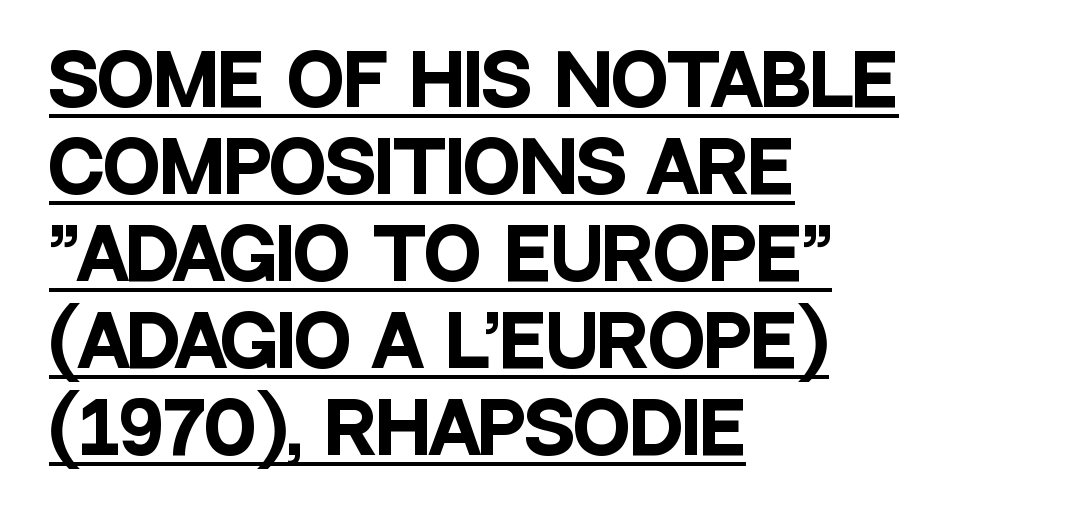
The typography opts for an upright posture over an oblique one. The letters advance in unequal steps, a hallmark of proportional type. The words here are underlined. Tracking here is standard; glyphs follow each other at the usual distance.
